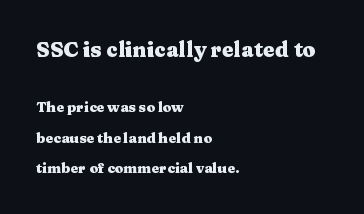
These lines are set flush left with a ragged right edge. These lines stand farther apart than default settings would place them. Descender tails drop into unmarked territory. Stroke thickness is high; the sample reads as a true bold. No italicization has been applied; the sample stays upright.
